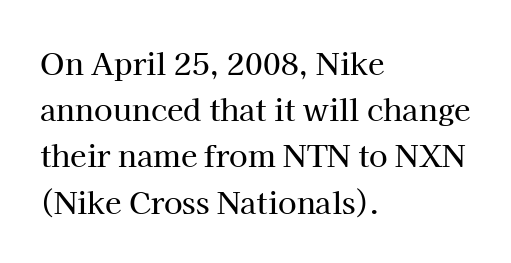
The image shows 30 px serif type, upright; set left-aligned, normal line spacing (1.54x), normal letter spacing, not underlined; high stroke contrast and a medium x-height.
